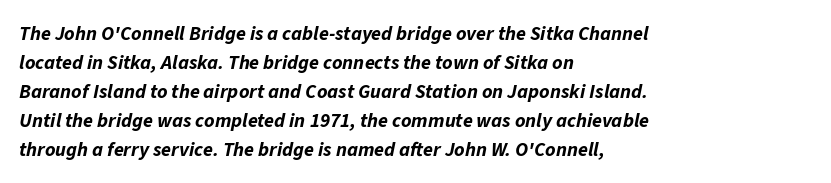
The image shows 20 px bold type, italic (leaning right); set left-aligned, normal line spacing (1.45x), normal letter spacing, not underlined.
